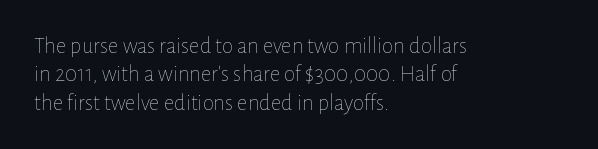
The image shows 23 px text type, upright; set left-aligned, line spacing 1.23x, normal letter spacing, not underlined.
